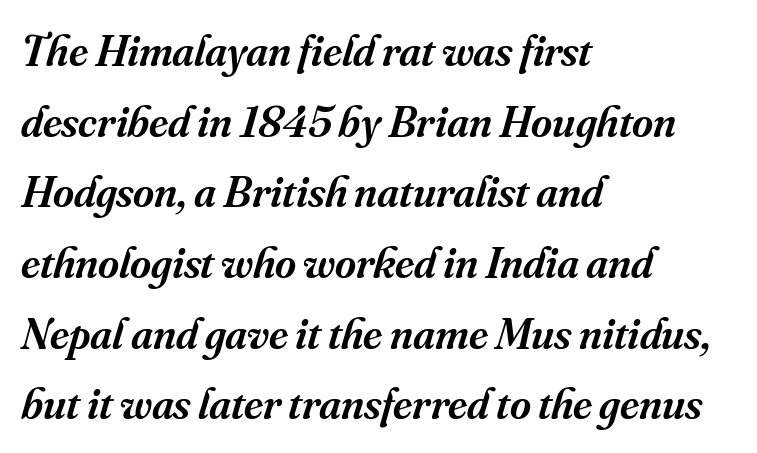
Q: Is the text bold? A: Semi-bold.
Q: Is the text italic (slanted)? A: Yes, it leans right by about 16 degrees.
Q: Is the typeface a serif or a sans-serif typeface? A: Serif.
Q: Is the text underlined? A: No.
Q: How is the paragraph aligned? A: Left-aligned.
Q: Is the spacing between letters normal or unusually wide? A: Normal.
Q: Is the spacing between lines tight, normal or loose? A: Normal.
Q: Width (condensed, normal, or wide)? A: Normal.
Q: Stroke contrast? A: Medium.
Q: x-height? A: Small.
Q: Monospaced? A: No.
